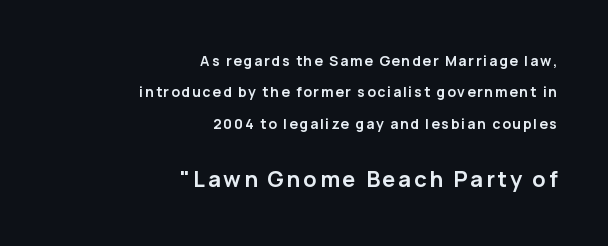
The image shows 22 px bold type, upright; set right-aligned, loose line spacing (2.25x), not underlined; the second (bottom) block is 1.57x larger.
